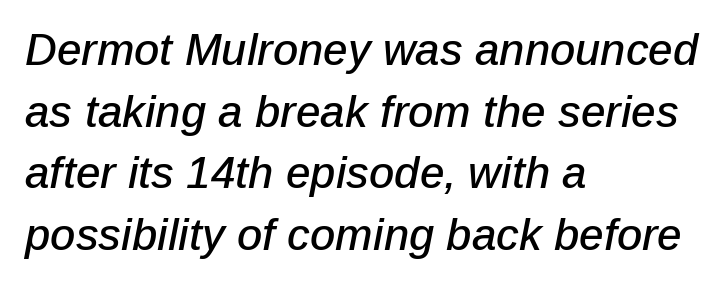
The image shows 44 px text type, italic (leaning right); set left-aligned, normal line spacing (1.4x), normal letter spacing, not underlined; low stroke contrast and a medium x-height.
